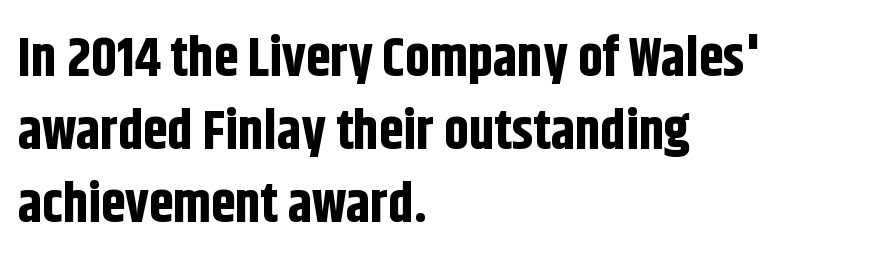
Q: Is the text bold? A: Yes.
Q: Is the text italic (slanted)? A: No, it is upright.
Q: Is the typeface a serif or a sans-serif typeface? A: Sans-serif.
Q: Is the text underlined? A: No.
Q: How is the paragraph aligned? A: Left-aligned.
Q: Is the spacing between letters normal or unusually wide? A: Normal.
Q: Is the spacing between lines tight, normal or loose? A: Normal.
Q: Width (condensed, normal, or wide)? A: Condensed.
Q: Stroke contrast? A: Low.
Q: x-height? A: Large.
Q: Monospaced? A: No.
